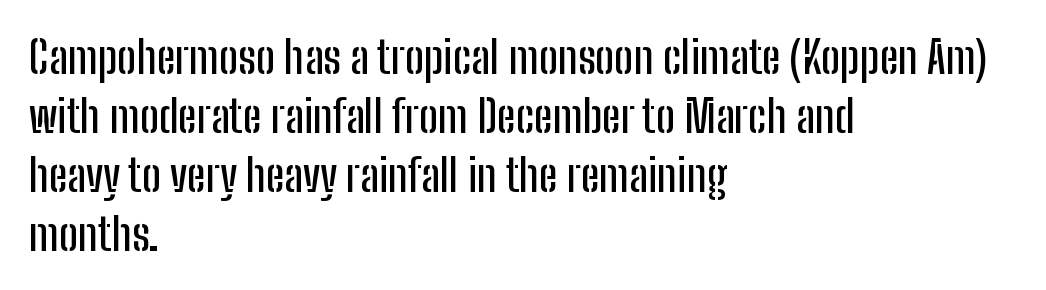
The image shows 45 px condensed sans-serif type, upright; set left-aligned, normal line spacing (1.31x), normal letter spacing, not underlined; low stroke contrast and a medium x-height.
